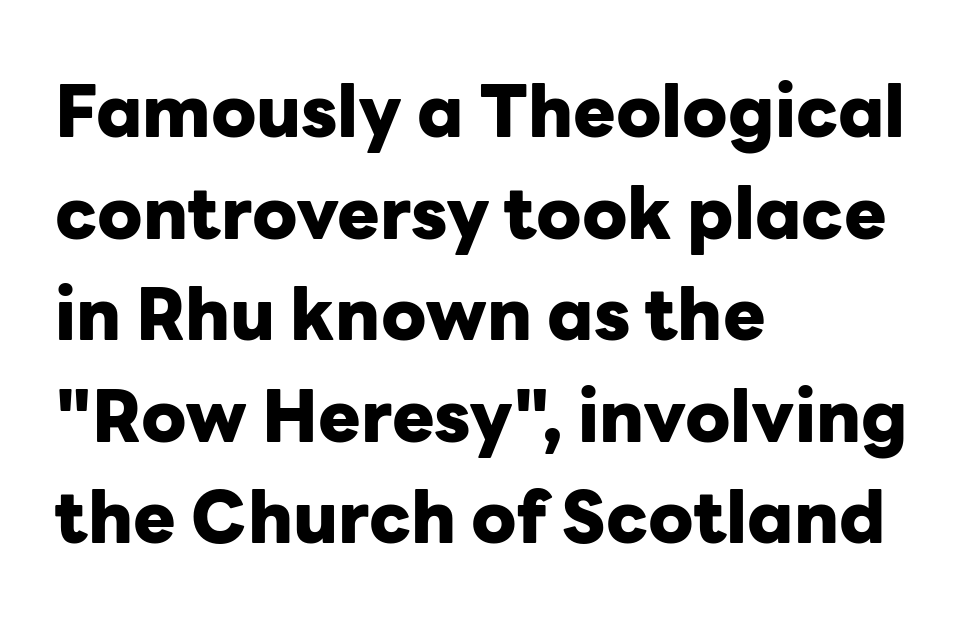
Q: Is the text bold? A: Yes.
Q: Is the text italic (slanted)? A: No, it is upright.
Q: Is the typeface a serif or a sans-serif typeface? A: Sans-serif.
Q: Is the text underlined? A: No.
Q: How is the paragraph aligned? A: Left-aligned.
Q: Is the spacing between letters normal or unusually wide? A: Normal.
Q: Is the spacing between lines tight, normal or loose? A: Normal.
Q: Width (condensed, normal, or wide)? A: Normal.
Q: Stroke contrast? A: Low.
Q: x-height? A: Medium.
Q: Monospaced? A: No.
